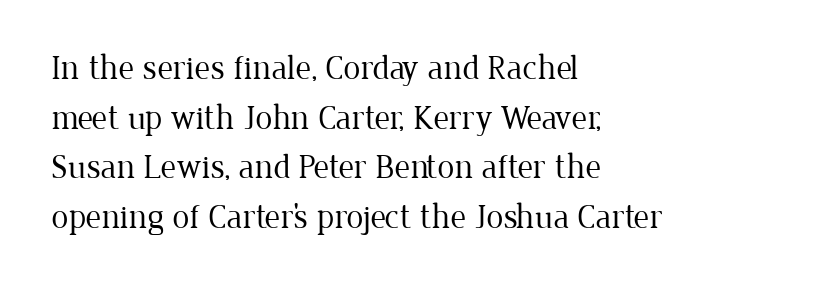
How would I describe the line gaps? Plain and ordinary. Is the block centered? No — it sits flush against the left margin. Bold? No — there's no thickening of the strokes. The gaps between neighbouring characters are ordinary and unremarkable.
